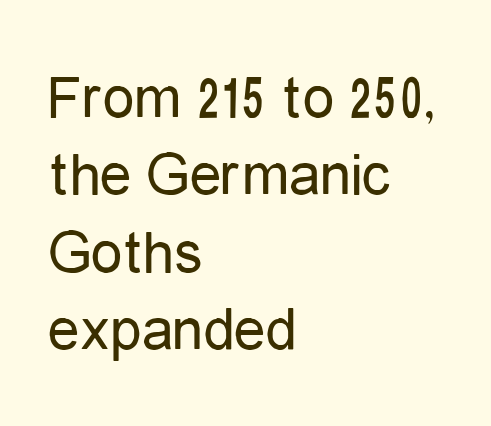
The image shows 63 px regular-weight, condensed sans-serif type, upright; set left-aligned, line spacing 1.23x, normal letter spacing, not underlined; low stroke contrast and a medium x-height.
